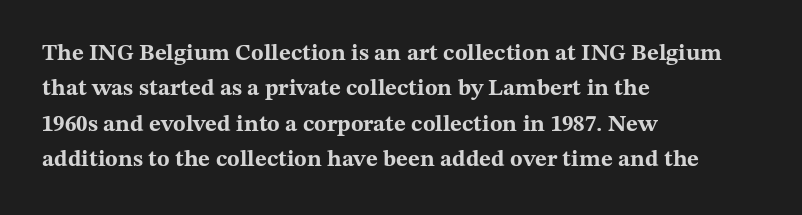
The strip under each line holds only bare page. The designer left line spacing at the default. Typeset ragged right — the left edge is the straight one. Heavy-handed strokes throughout: this text is bold.
